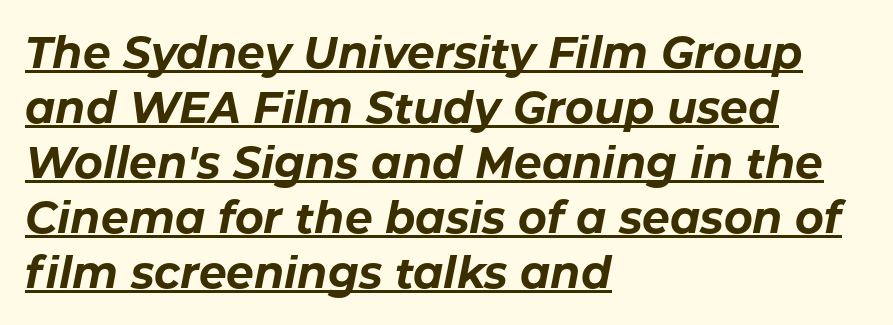
The image shows 44 px bold type, italic (leaning right); set left-aligned, normal line spacing (1.25x), normal letter spacing, underlined; low stroke contrast and a medium x-height.
